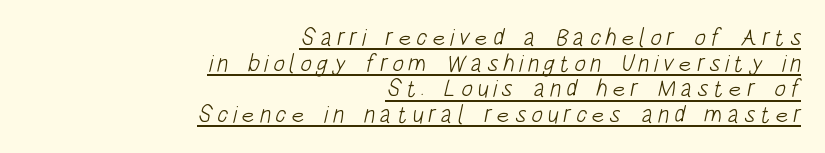
The image shows 24 px text type; set right-aligned, tight line spacing (1.07x), underlined.
